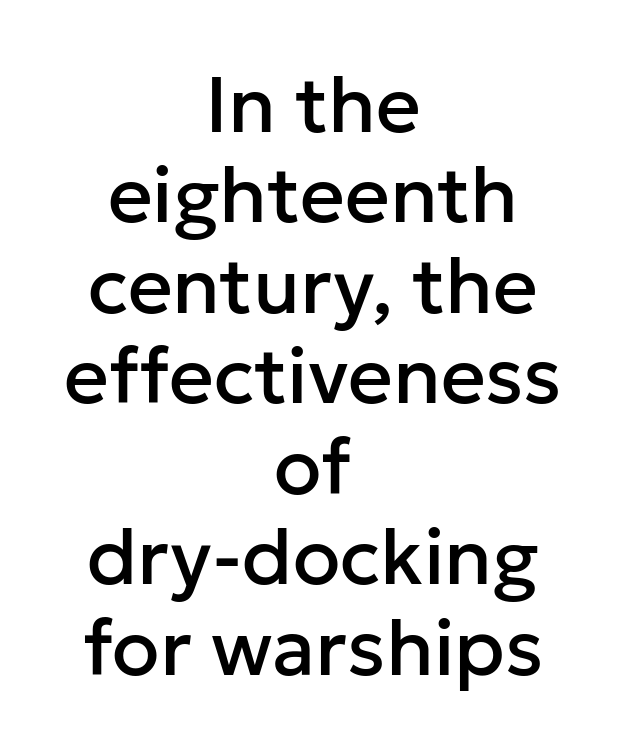
{"serif": "no", "italic": "no", "width": "normal", "stroke_contrast": "low", "x_height": "medium", "monospaced": "no", "underline": "no", "align": "center", "line_spacing_ratio": 1.16, "letter_spacing": "normal", "letter_spacing_em": 0.0, "glyph_px": 78}
